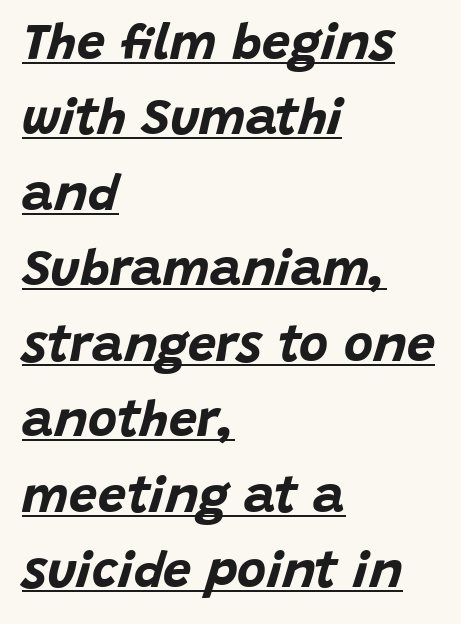
The image shows 50 px bold type, italic (leaning right); set left-aligned, normal line spacing (1.51x), normal letter spacing, underlined; low stroke contrast and a large x-height.
